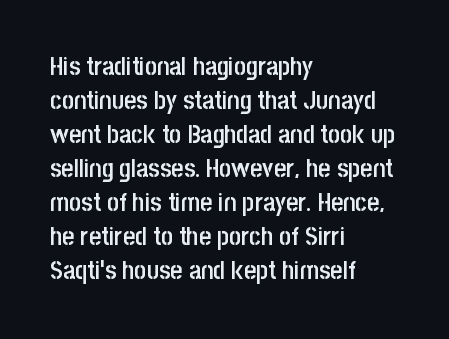
{"italic": "no", "bold": "semi", "underline": "no", "align": "left", "line_spacing": "normal", "line_spacing_ratio": 1.31, "letter_spacing": "normal", "letter_spacing_em": 0.0, "glyph_px": 26}
